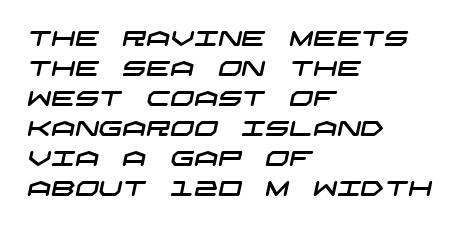
Nobody touched the tracking dial on this one. If you drew a ruler down the left edge, every line would touch it. Quick note: interline space is typical. A clean baseline with only descenders dipping below it.
